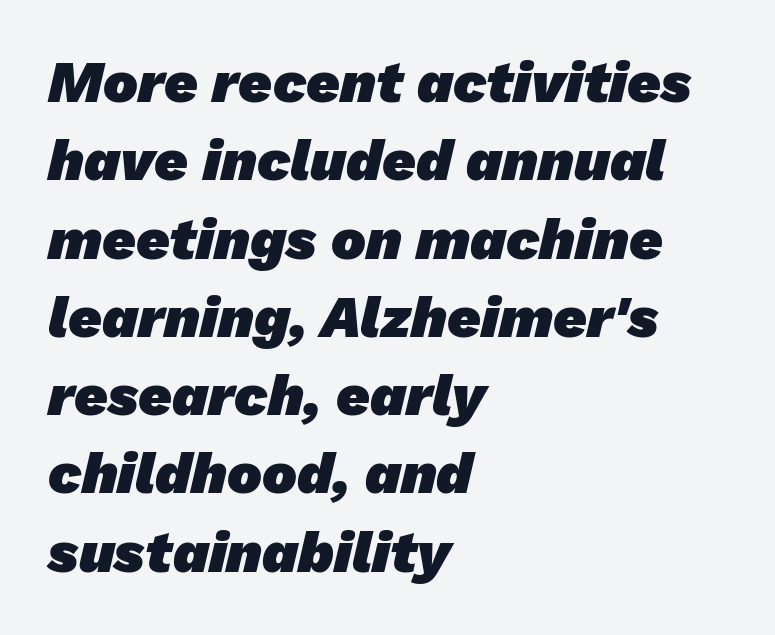
The image shows 58 px heavy sans-serif type; set left-aligned, normal line spacing (1.35x), normal letter spacing, not underlined; low stroke contrast and a medium x-height.
